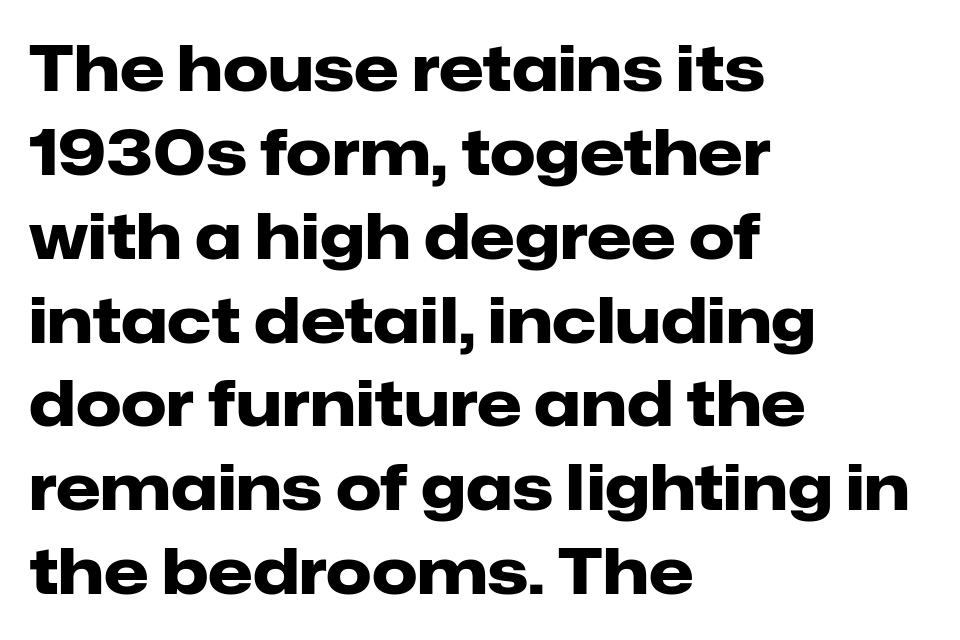
The image shows 64 px heavy sans-serif type, upright; set left-aligned, normal line spacing (1.31x), normal letter spacing, not underlined; low stroke contrast and a medium x-height.
